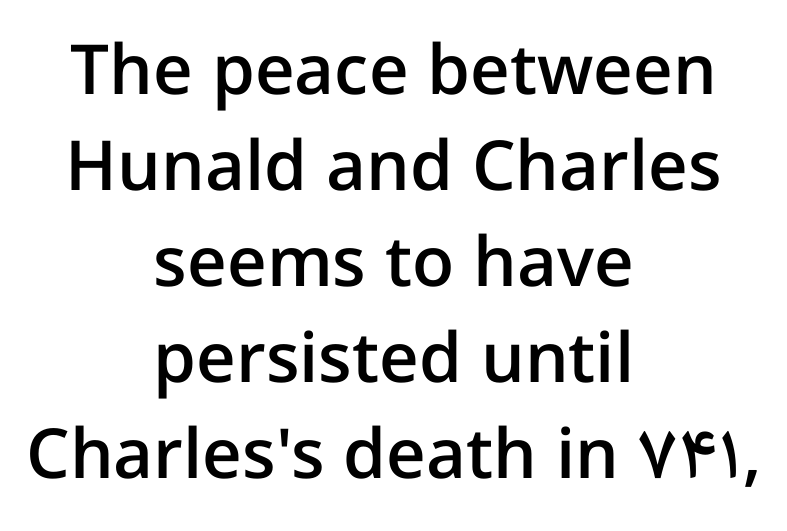
{"serif": "no", "italic": "no", "bold": "semi", "weight": "semibold", "width": "normal", "stroke_contrast": "low", "x_height": "medium", "monospaced": "no", "underline": "no", "align": "center", "line_spacing": "normal", "line_spacing_ratio": 1.39, "letter_spacing": "normal", "letter_spacing_em": 0.0, "glyph_px": 69}
